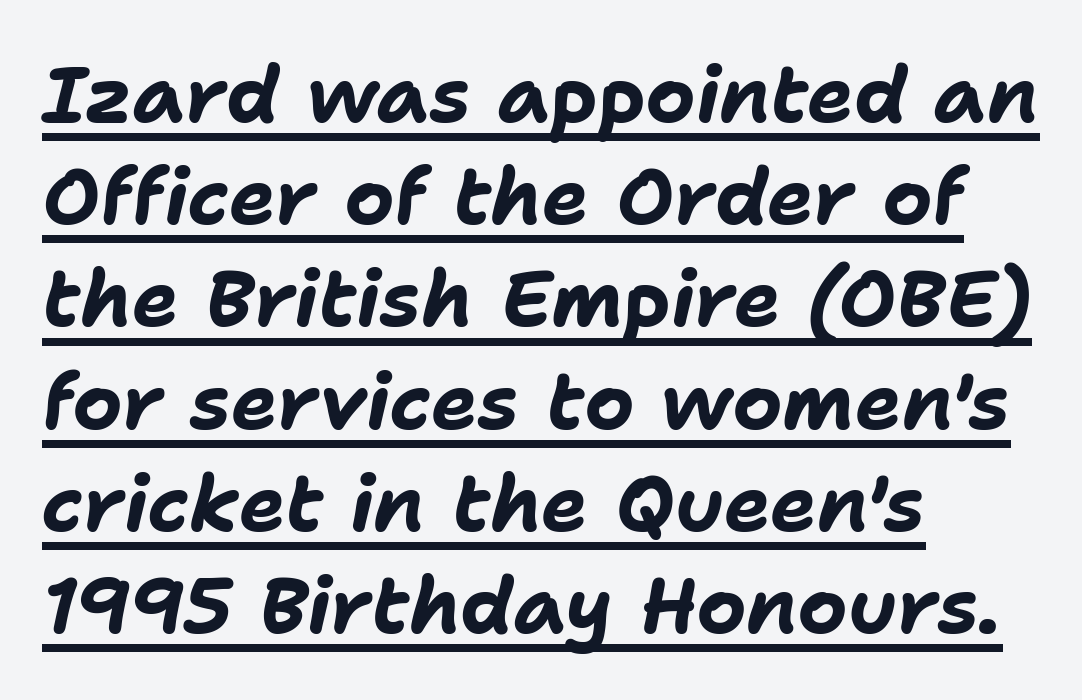
{"italic": "yes", "lean": "right", "slant_degrees": 11, "bold": "yes", "weight": "bold", "width": "normal", "stroke_contrast": "low", "x_height": "medium", "monospaced": "no", "underline": "yes", "align": "left", "line_spacing": "normal", "line_spacing_ratio": 1.31, "letter_spacing": "normal", "letter_spacing_em": 0.0, "glyph_px": 78}
